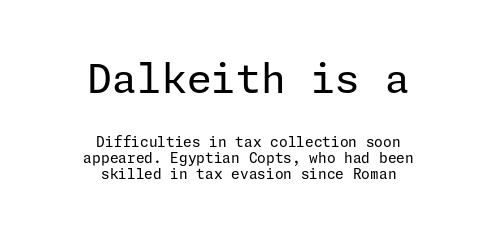
This is the regular roman posture of the typeface. Weight: regular or lighter. The text block is weighted toward neither margin, spreading evenly from the middle. Nothing sits at the stroke ends, so this counts as sans-serif.
